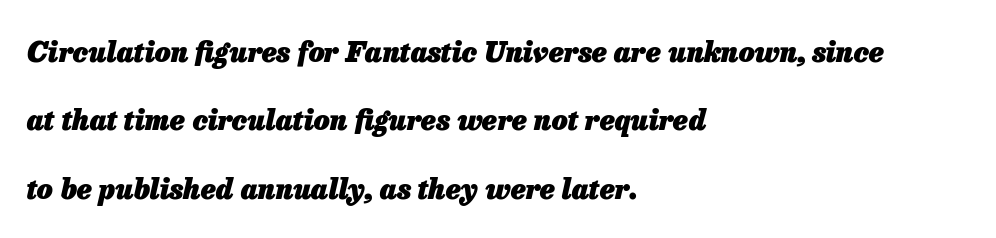
Rule under the text: the space is simply empty. Compared with an ordinary text face, these strokes are far heavier — a full bold. The letters advance in unequal steps, a hallmark of proportional type. Emphasis-style slanted type is in use. Teacher's note: observe the even left margin — that is flush-left alignment. The letterforms sit shoulder to shoulder at normal distance.
